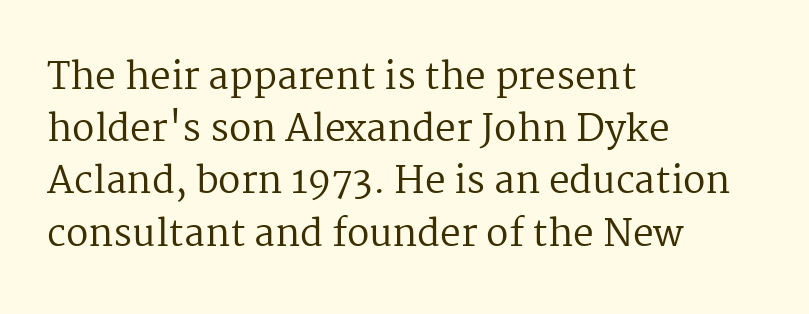
{"serif": "yes", "italic": "no", "bold": "no", "weight": "regular", "width": "normal", "stroke_contrast": "medium", "x_height": "medium", "monospaced": "no", "underline": "no", "align": "left", "line_spacing": "normal", "line_spacing_ratio": 1.41, "letter_spacing": "normal", "letter_spacing_em": 0.0, "glyph_px": 37}
